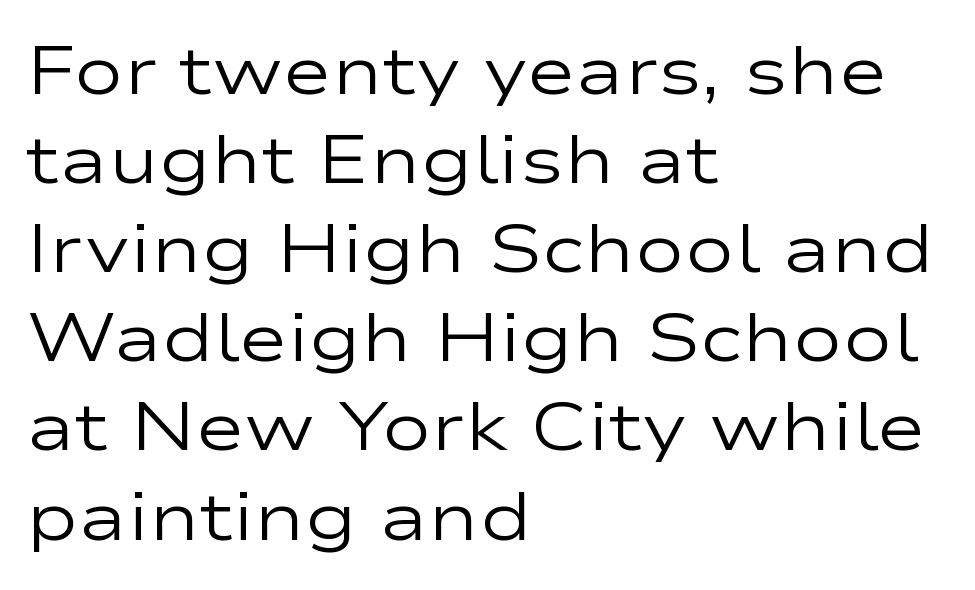
The image shows 67 px regular-weight, wide sans-serif type, upright; set left-aligned, normal line spacing (1.33x), normal letter spacing, not underlined; low stroke contrast and a medium x-height.
